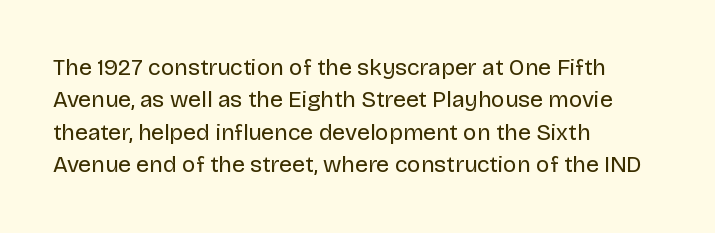
The tracking reads as untouched default to a designer's eye. Layout note: lines flush left. Students, observe: this is what conventionally led text looks like. Underline: absent.
